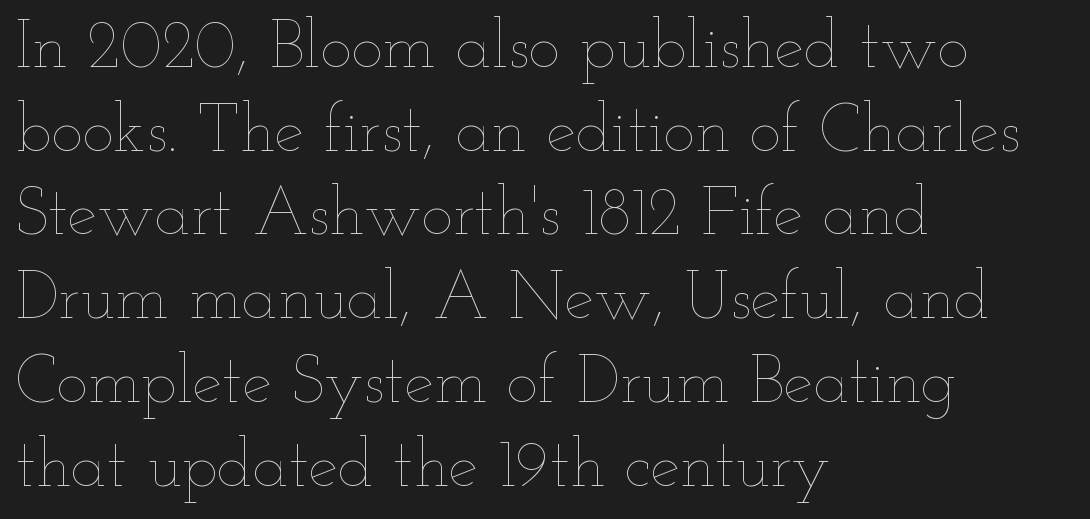
Q: Is the text bold? A: No.
Q: Is the text italic (slanted)? A: No, it is upright.
Q: Is the text underlined? A: No.
Q: How is the paragraph aligned? A: Left-aligned.
Q: Is the spacing between letters normal or unusually wide? A: Normal.
Q: Is the spacing between lines tight, normal or loose? A: Normal.
Q: Width (condensed, normal, or wide)? A: Wide.
Q: Stroke contrast? A: Low.
Q: x-height? A: Small.
Q: Monospaced? A: No.
